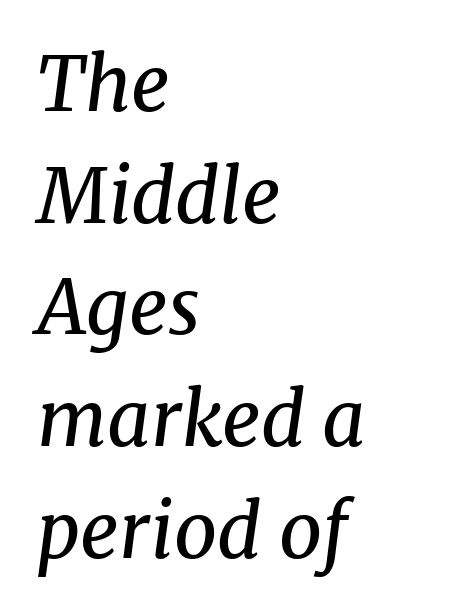
The image shows 75 px regular-weight serif type, italic (leaning right); set left-aligned, normal line spacing (1.49x), normal letter spacing, not underlined; medium stroke contrast and a medium x-height.
